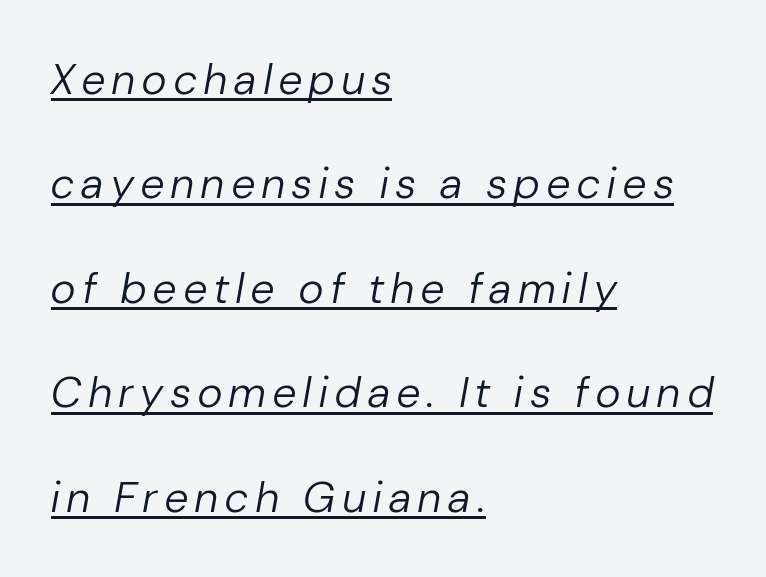
The image shows 43 px regular-weight type, italic (leaning right); set left-aligned, loose line spacing (2.43x), underlined; low stroke contrast and a medium x-height.
